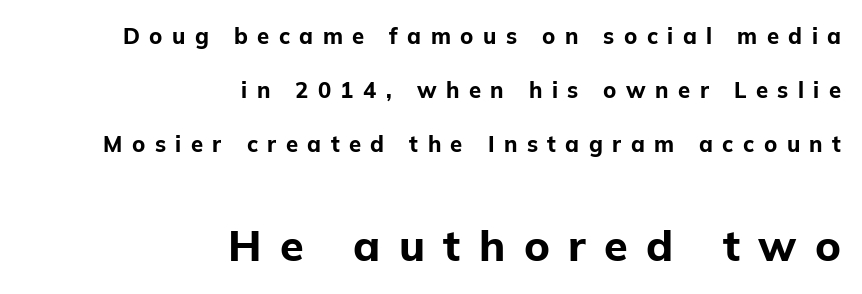
Nope, no serifs anywhere on these letters. Descenders are the only things crossing below the line. The glyphs have the mass of a bold cut. The type is letterspaced generously, with wide tracking. You get the small type first, then a jump to larger type.
